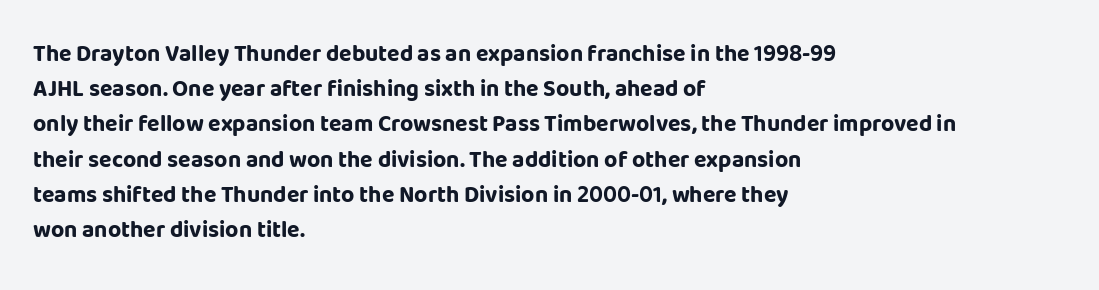
Each new line begins a customary step beneath the previous one. This rendering leaves character spacing at its baseline value. The lettering stays uniformly vertical, giving the passage a roman look. This rendering features lettering with no underline. A student would call this left alignment; a typographer would say flush left, rag right. Is the type bold? Yes — the strokes are clearly thick and heavy.
